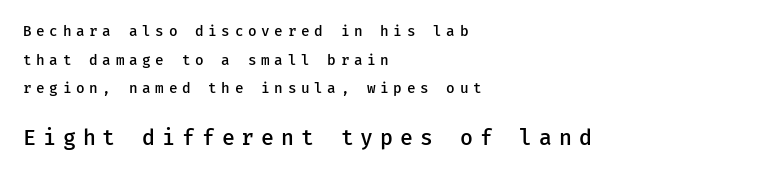
Q: Is the text bold? A: Semi-bold.
Q: Is the text italic (slanted)? A: No, it is upright.
Q: Is the text underlined? A: No.
Q: How is the paragraph aligned? A: Left-aligned.
Q: Is the spacing between letters normal or unusually wide? A: Unusually wide.
Q: Is the spacing between lines tight, normal or loose? A: Loose.
Q: Which block of text is set in a larger size, the first (top) or the second (bottom)? A: The second (bottom) one.
